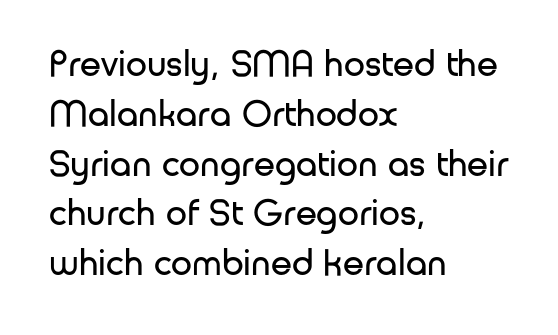
{"serif": "no", "italic": "no", "bold": "no", "weight": "regular", "width": "normal", "stroke_contrast": "low", "x_height": "medium", "monospaced": "no", "underline": "no", "align": "left", "line_spacing": "normal", "line_spacing_ratio": 1.31, "letter_spacing": "normal", "letter_spacing_em": 0.0, "glyph_px": 38}
